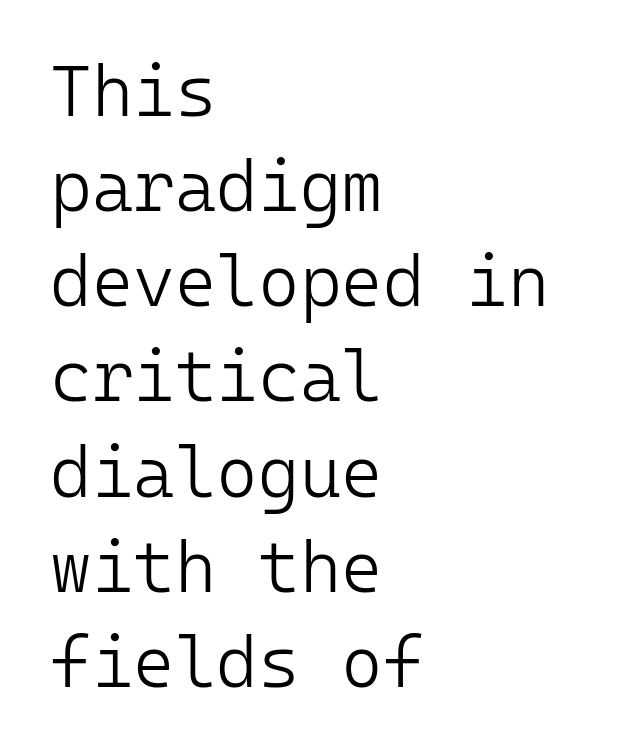
What stands out about the letter spacing? Nothing — it is the standard amount. The area under the type is left untouched. Notice how the passage keeps a crisp vertical edge on the left only. A quiet, ordinary-to-light weight characterises the typeface. The letters march in equal steps, a hallmark of fixed-pitch type. Vertically, the passage feels balanced, rows spaced as you'd expect.
